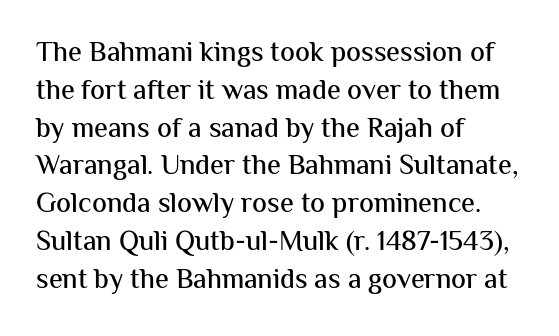
The specimen omits any rule beneath the text block's lines. These lines keep a tight, regular rhythm from letter to letter. Each letter keeps its own natural width here, so spacing adapts to shape. A typesetter would call this leading conventional body-copy spacing. The letters stand upright; this is a roman face. Nope, no serifs anywhere on these letters.
